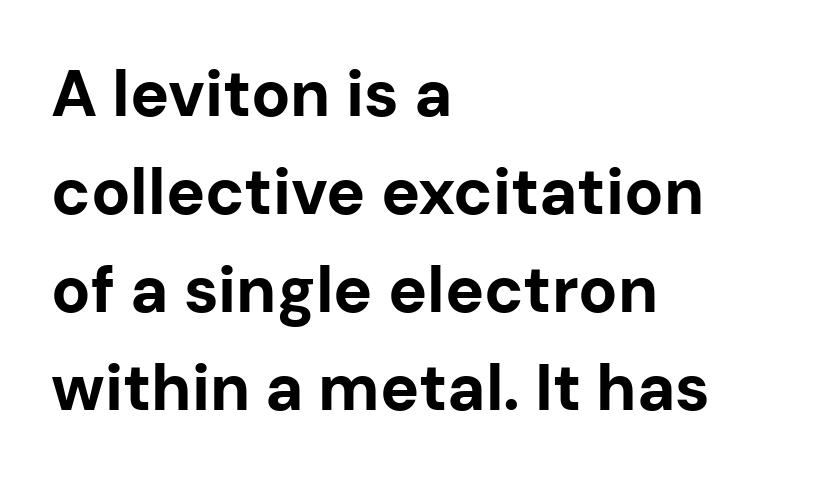
{"serif": "no", "italic": "no", "bold": "yes", "weight": "bold", "width": "normal", "stroke_contrast": "low", "x_height": "medium", "monospaced": "no", "underline": "no", "align": "left", "line_spacing": "normal", "line_spacing_ratio": 1.51, "letter_spacing": "normal", "letter_spacing_em": 0.0, "glyph_px": 65}
